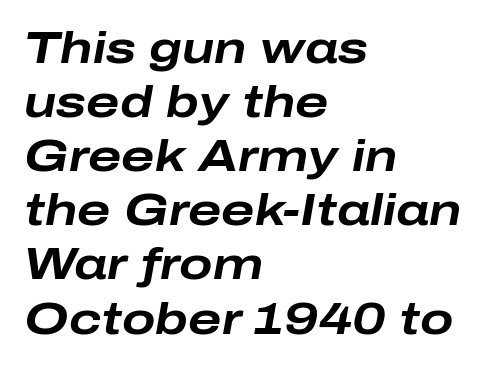
The image shows 44 px bold, wide type, italic (leaning right); set left-aligned, line spacing 1.23x, normal letter spacing, not underlined; low stroke contrast and a medium x-height.
